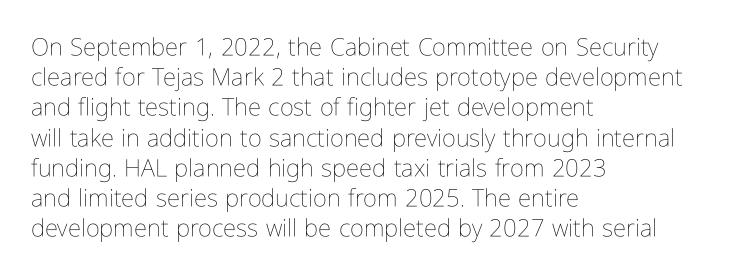
The image shows 24 px text type, upright; set left-aligned, normal line spacing (1.26x), normal letter spacing, not underlined.
